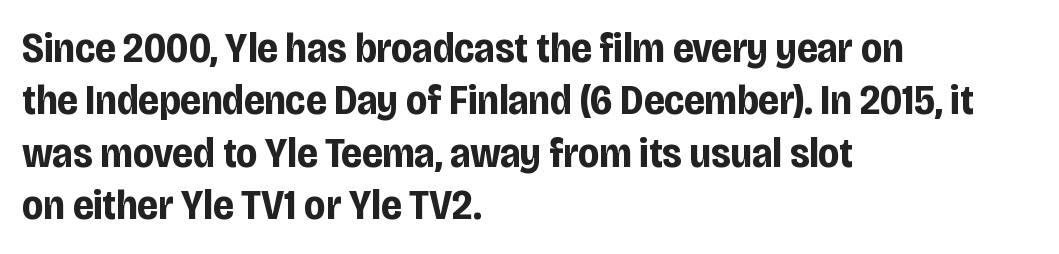
Nobody touched the tracking dial on this one. Nope, not italic — everything's standing straight. The passage shown is typed in a proportional face where columns would drift. Just letters on the line, the space beneath them empty. Typographically, this falls in the sans-serif category. The characters look thick and weighty, a clear bold.
